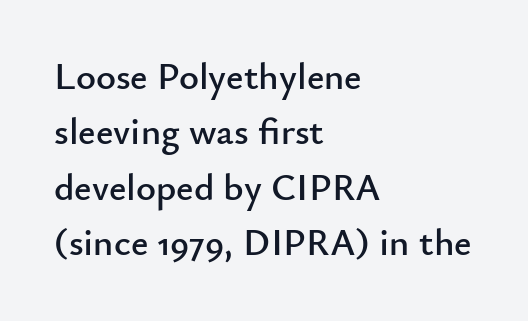
Q: Is the text italic (slanted)? A: No, it is upright.
Q: Is the typeface a serif or a sans-serif typeface? A: Sans-serif.
Q: Is the text underlined? A: No.
Q: How is the paragraph aligned? A: Left-aligned.
Q: Is the spacing between letters normal or unusually wide? A: Normal.
Q: Is the spacing between lines tight, normal or loose? A: Normal.
Q: Width (condensed, normal, or wide)? A: Normal.
Q: Stroke contrast? A: Low.
Q: x-height? A: Small.
Q: Monospaced? A: No.
